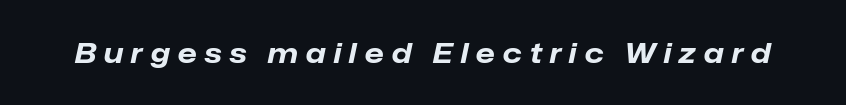
The image shows 28 px bold type, italic (leaning right); set unusually wide letter spacing (+0.28 em), not underlined; low stroke contrast and a medium x-height.
